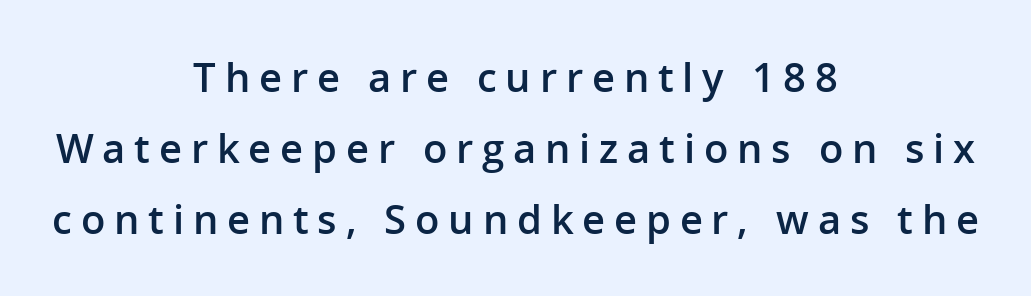
Proportional: the letters do not fall into vertical columns. The text block is weighted toward neither margin, spreading evenly from the middle. Has an underline been added? It has not. Italic: no, the glyphs are upright roman. This sample uses a sans-serif face.
